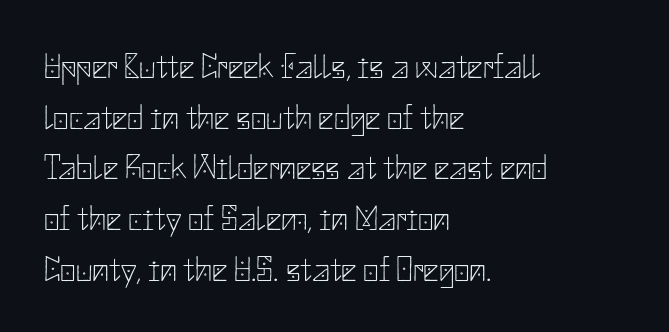
Check the space under the baseline: it is left empty. You could call the tracking neutral — neither tight nor loose. Quick note: not italic, upright. This rendering uses left alignment, leaving the right contour irregular. Are there feet on the stems? There aren't — it's a sans.
